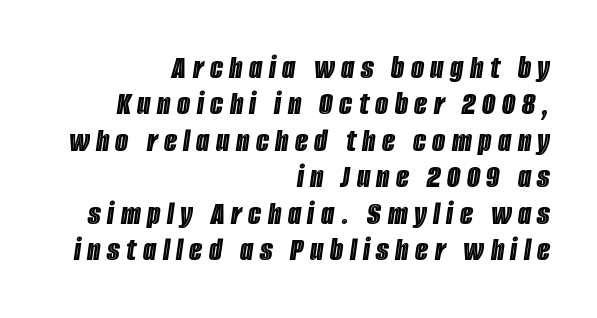
The image shows 34 px condensed type, italic (leaning right); set right-aligned, tight line spacing (1.07x), not underlined; a large x-height.
